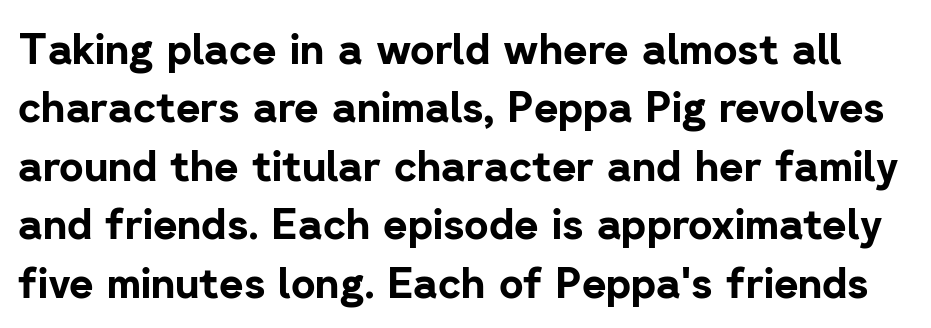
The image shows 42 px bold sans-serif type, upright; set normal line spacing (1.39x), normal letter spacing, not underlined; low stroke contrast and a medium x-height.
